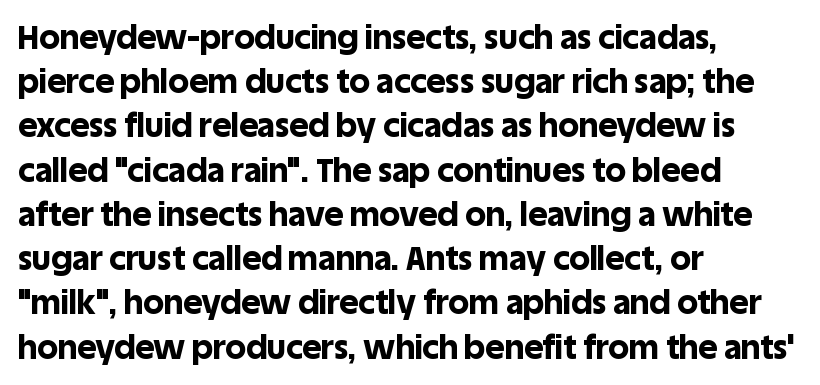
{"serif": "no", "italic": "no", "bold": "yes", "weight": "bold", "width": "normal", "x_height": "large", "monospaced": "no", "underline": "no", "align": "left", "line_spacing": "normal", "line_spacing_ratio": 1.34, "letter_spacing": "normal", "letter_spacing_em": 0.0, "glyph_px": 33}
